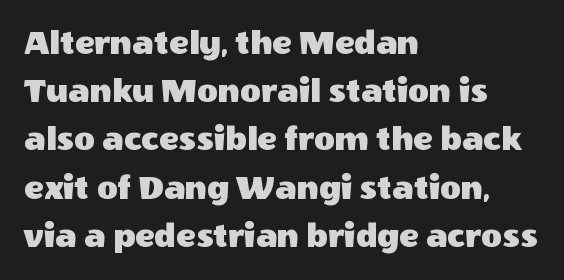
{"serif": "no", "italic": "no", "width": "normal", "x_height": "large", "monospaced": "no", "underline": "no", "align": "left", "line_spacing": "normal", "line_spacing_ratio": 1.34, "letter_spacing": "normal", "letter_spacing_em": 0.0, "glyph_px": 36}
